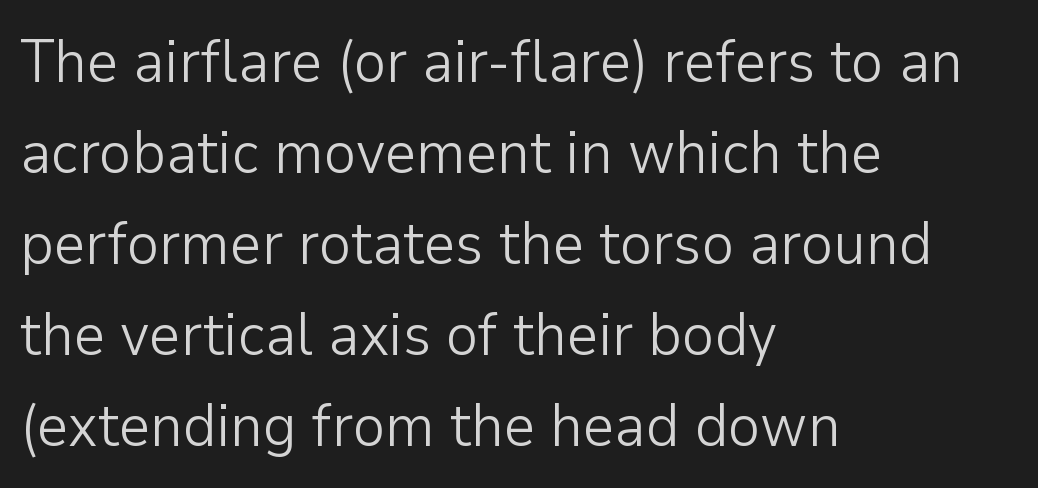
{"serif": "no", "italic": "no", "bold": "no", "weight": "light", "width": "normal", "stroke_contrast": "low", "x_height": "medium", "monospaced": "no", "underline": "no", "align": "left", "line_spacing": "normal", "line_spacing_ratio": 1.49, "letter_spacing": "normal", "letter_spacing_em": 0.0, "glyph_px": 61}
